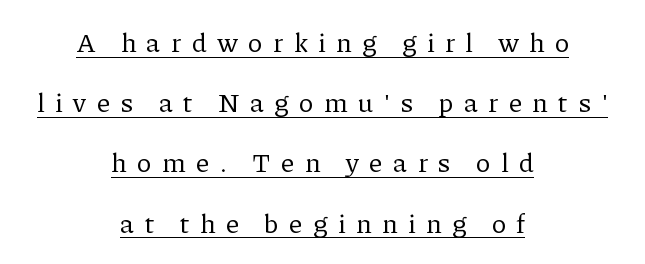
Q: Is the text bold? A: No.
Q: Is the text italic (slanted)? A: No, it is upright.
Q: Is the text underlined? A: Yes.
Q: How is the paragraph aligned? A: Centered.
Q: Is the spacing between letters normal or unusually wide? A: Unusually wide.
Q: Is the spacing between lines tight, normal or loose? A: Loose.
